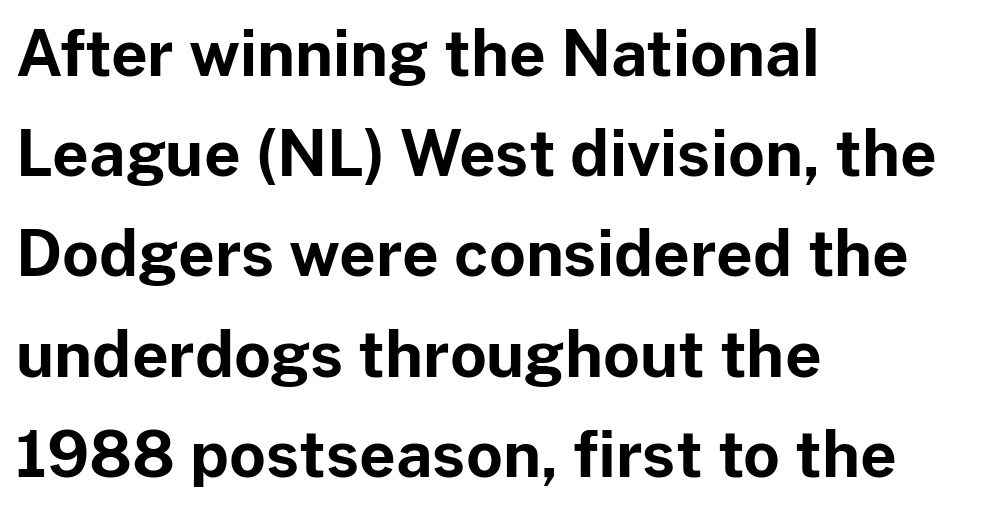
The image shows 63 px bold sans-serif type, upright; set left-aligned, normal line spacing (1.59x), normal letter spacing, not underlined; low stroke contrast and a medium x-height.
